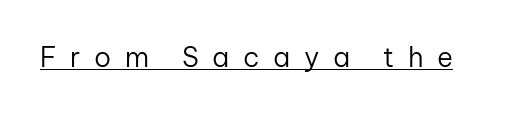
Q: Is the text bold? A: No.
Q: Is the text italic (slanted)? A: No, it is upright.
Q: Is the text underlined? A: Yes.
Q: Is the spacing between letters normal or unusually wide? A: Unusually wide.
